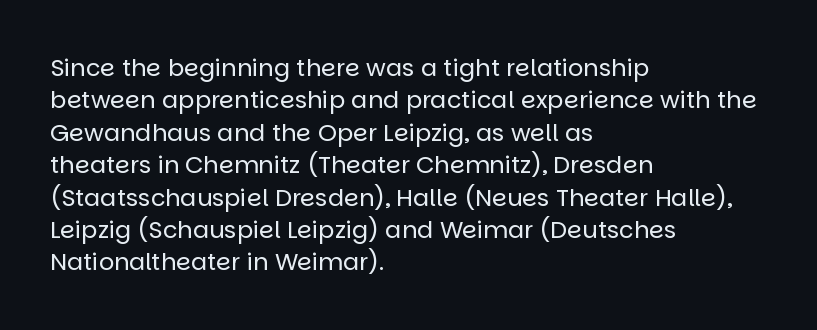
The typesetter chose a ragged-right arrangement here. In terms of letterspacing, this is plain default setting. Descenders hang freely into open space. A typesetter would call this leading conventional body-copy spacing. Stems and bowls with no extra thickness — not bold.
